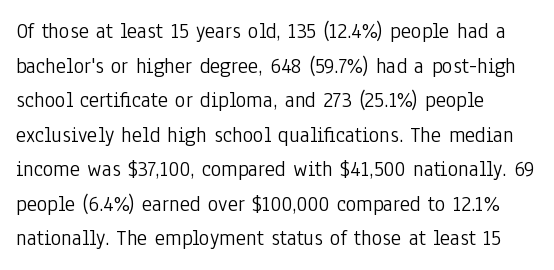
{"italic": "no", "bold": "no", "underline": "no", "align": "left", "line_spacing": "normal", "line_spacing_ratio": 1.57, "letter_spacing": "normal", "letter_spacing_em": 0.0, "glyph_px": 22}
